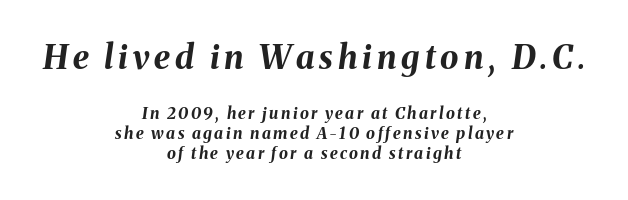
Q: Is the text bold? A: Yes.
Q: Is the text italic (slanted)? A: Yes, it leans right by about 8 degrees.
Q: Is the text underlined? A: No.
Q: How is the paragraph aligned? A: Centered.
Q: Which block of text is set in a larger size, the first (top) or the second (bottom)? A: The first (top) one.
Q: Width (condensed, normal, or wide)? A: Normal.
Q: Stroke contrast? A: Medium.
Q: x-height? A: Medium.
Q: Monospaced? A: No.
